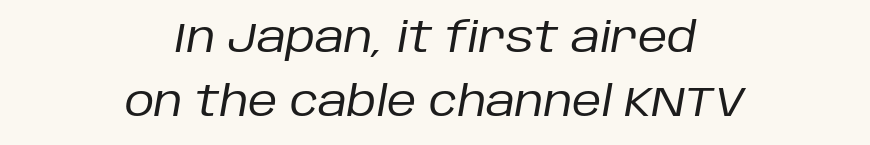
{"italic": "yes", "lean": "right", "slant_degrees": 10, "bold": "no", "weight": "regular", "width": "normal", "stroke_contrast": "low", "x_height": "large", "monospaced": "no", "underline": "no", "align": "center", "line_spacing": "normal", "line_spacing_ratio": 1.56, "letter_spacing": "normal", "letter_spacing_em": 0.0, "glyph_px": 41}
